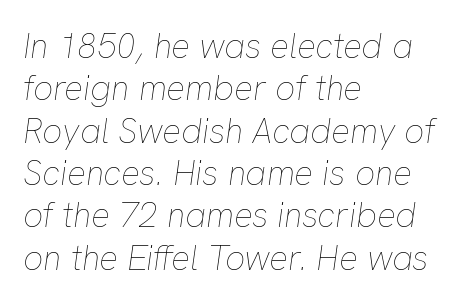
{"italic": "yes", "lean": "right", "slant_degrees": 8, "bold": "no", "weight": "thin", "width": "normal", "stroke_contrast": "low", "x_height": "medium", "monospaced": "no", "underline": "no", "align": "left", "line_spacing_ratio": 1.21, "letter_spacing": "normal", "letter_spacing_em": 0.0, "glyph_px": 35}
